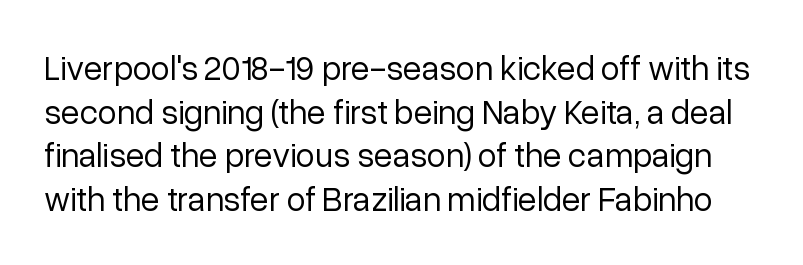
{"serif": "no", "italic": "no", "bold": "no", "weight": "regular", "width": "normal", "stroke_contrast": "low", "x_height": "medium", "monospaced": "no", "underline": "no", "line_spacing": "normal", "line_spacing_ratio": 1.28, "letter_spacing": "normal", "letter_spacing_em": 0.0, "glyph_px": 34}
